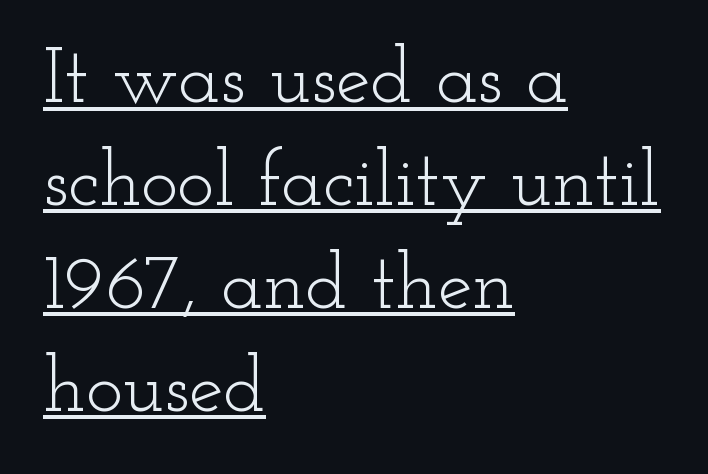
Q: Is the text bold? A: No.
Q: Is the text italic (slanted)? A: No, it is upright.
Q: Is the typeface a serif or a sans-serif typeface? A: Serif.
Q: Is the text underlined? A: Yes.
Q: How is the paragraph aligned? A: Left-aligned.
Q: Is the spacing between letters normal or unusually wide? A: Normal.
Q: Is the spacing between lines tight, normal or loose? A: Normal.
Q: Width (condensed, normal, or wide)? A: Wide.
Q: Stroke contrast? A: Low.
Q: x-height? A: Small.
Q: Monospaced? A: No.
